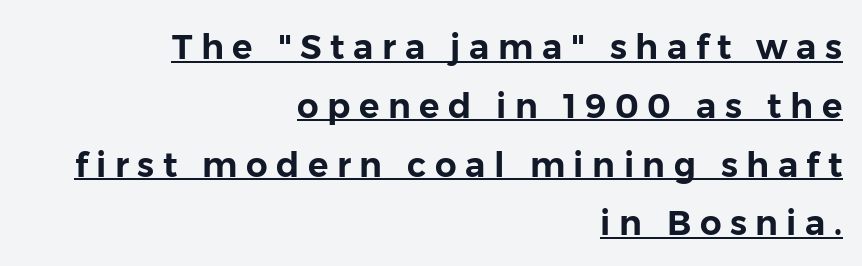
Q: Is the text italic (slanted)? A: No, it is upright.
Q: Is the typeface a serif or a sans-serif typeface? A: Sans-serif.
Q: Is the text underlined? A: Yes.
Q: How is the paragraph aligned? A: Right-aligned.
Q: Is the spacing between letters normal or unusually wide? A: Unusually wide.
Q: Width (condensed, normal, or wide)? A: Normal.
Q: Stroke contrast? A: Low.
Q: x-height? A: Medium.
Q: Monospaced? A: No.
